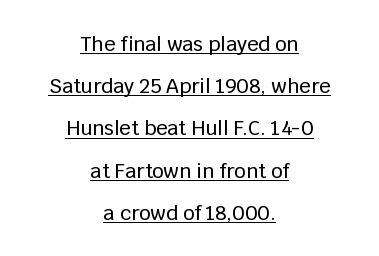
The image shows 20 px text type, upright; set centered, loose line spacing (2.11x), normal letter spacing, underlined.
